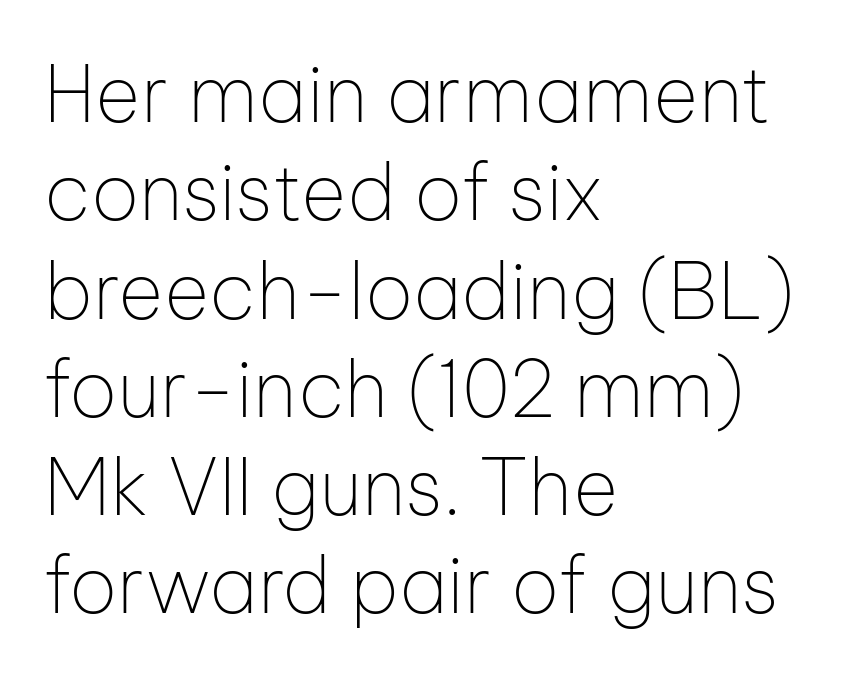
Q: Is the text bold? A: No.
Q: Is the text italic (slanted)? A: No, it is upright.
Q: Is the typeface a serif or a sans-serif typeface? A: Sans-serif.
Q: Is the text underlined? A: No.
Q: How is the paragraph aligned? A: Left-aligned.
Q: Is the spacing between letters normal or unusually wide? A: Normal.
Q: Is the spacing between lines tight, normal or loose? A: Normal.
Q: Width (condensed, normal, or wide)? A: Normal.
Q: Stroke contrast? A: Low.
Q: x-height? A: Medium.
Q: Monospaced? A: No.
